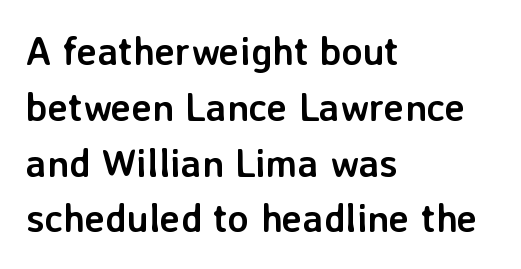
A typesetter would call this zero additional tracking. The compositor pushed each line to the left boundary. Heavy, bold letterforms. The rendering uses natural spacing where letterforms have individual widths.
